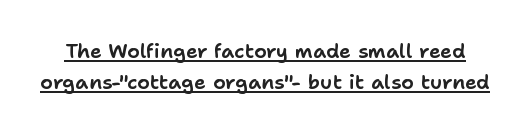
Posture: vertical. In terms of letterspacing, this is plain default setting. Honestly, the underline is the first thing you notice here. The leading is moderate, giving the passage an even texture.
